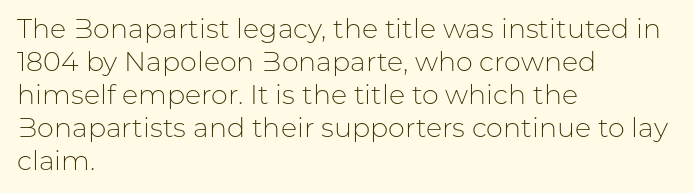
{"italic": "no", "bold": "no", "underline": "no", "align": "left", "line_spacing_ratio": 1.22, "letter_spacing": "normal", "letter_spacing_em": 0.0, "glyph_px": 27}
